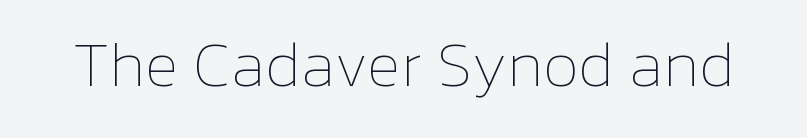
Q: Is the text bold? A: No.
Q: Is the text italic (slanted)? A: No, it is upright.
Q: Is the text underlined? A: No.
Q: Is the spacing between letters normal or unusually wide? A: Normal.
Q: Width (condensed, normal, or wide)? A: Normal.
Q: Stroke contrast? A: Low.
Q: x-height? A: Medium.
Q: Monospaced? A: No.
